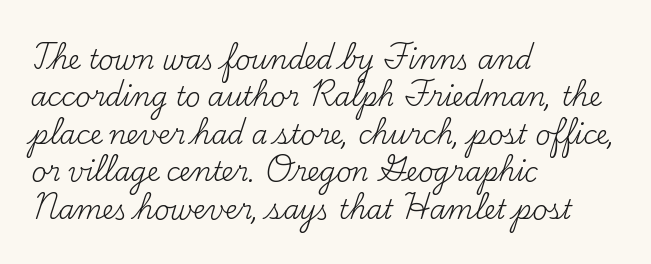
{"bold": "no", "underline": "no", "align": "left", "line_spacing": "normal", "line_spacing_ratio": 1.44, "letter_spacing": "normal", "letter_spacing_em": 0.0, "glyph_px": 26}
